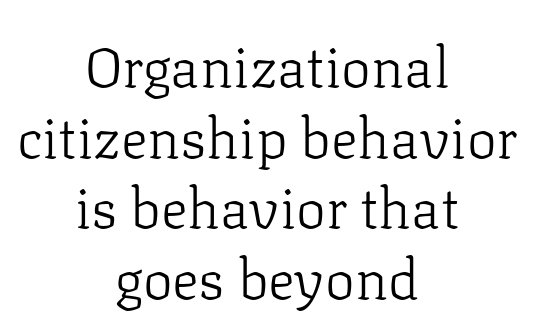
{"serif": "yes", "italic": "no", "bold": "no", "weight": "light", "width": "normal", "stroke_contrast": "low", "x_height": "medium", "monospaced": "no", "underline": "no", "align": "center", "line_spacing": "normal", "line_spacing_ratio": 1.26, "letter_spacing": "normal", "letter_spacing_em": 0.0, "glyph_px": 56}
